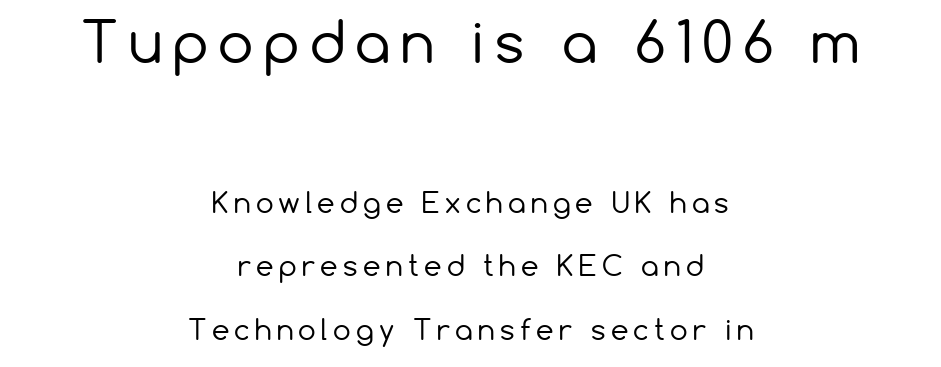
The passage shown is not underscored anywhere. Quick note: not italic, upright. The space between consecutive lines is lavish. The typeface has the unassuming heft of standard copy or less. Compare the two chunks: the upper has the greater cap height. Notice how the passage keeps no hard edge, just a central spine.
